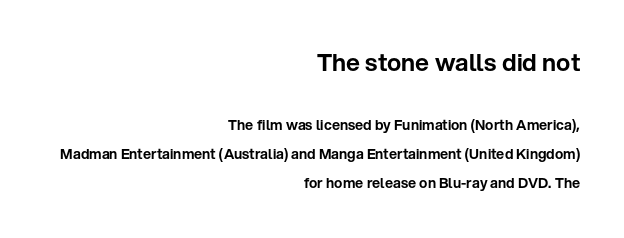
The image shows 24 px text type, upright; set right-aligned, loose line spacing (2.1x), normal letter spacing, not underlined; the first (top) block is 1.71x larger.
